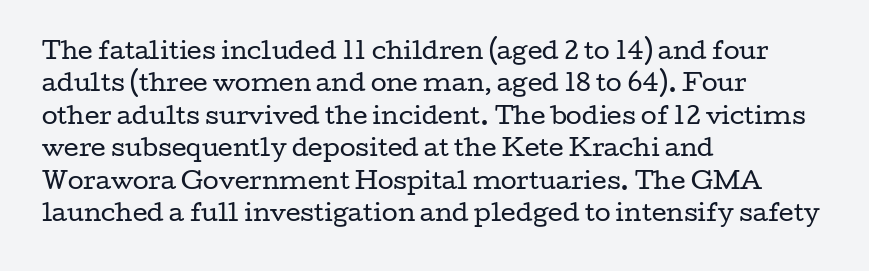
The image shows 23 px text type, upright; set left-aligned, normal line spacing (1.41x), normal letter spacing, not underlined.
